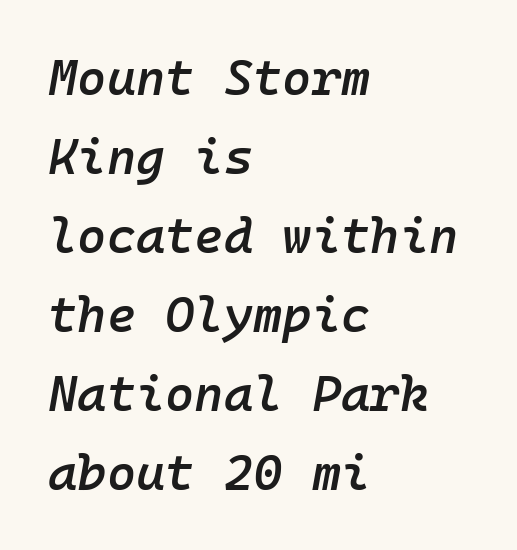
The image shows 50 px semibold type, italic (leaning right), monospaced; set left-aligned, normal line spacing (1.58x), normal letter spacing, not underlined; low stroke contrast and a medium x-height.
